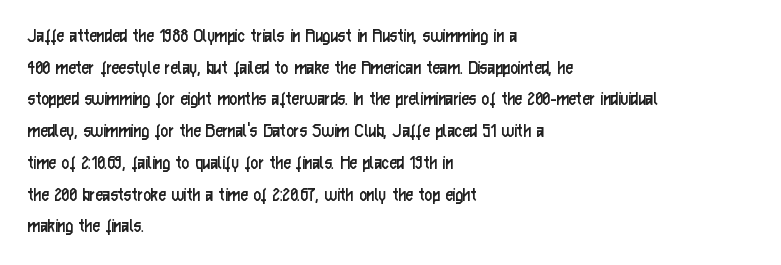
Style check: upright. Leftover space on each line is placed entirely after the last word. The rows are spaced the way most documents space them. The font is comparable to plain body text, perhaps lighter. Honestly, there is no underline to notice here at all. Nobody touched the tracking dial on this one.
